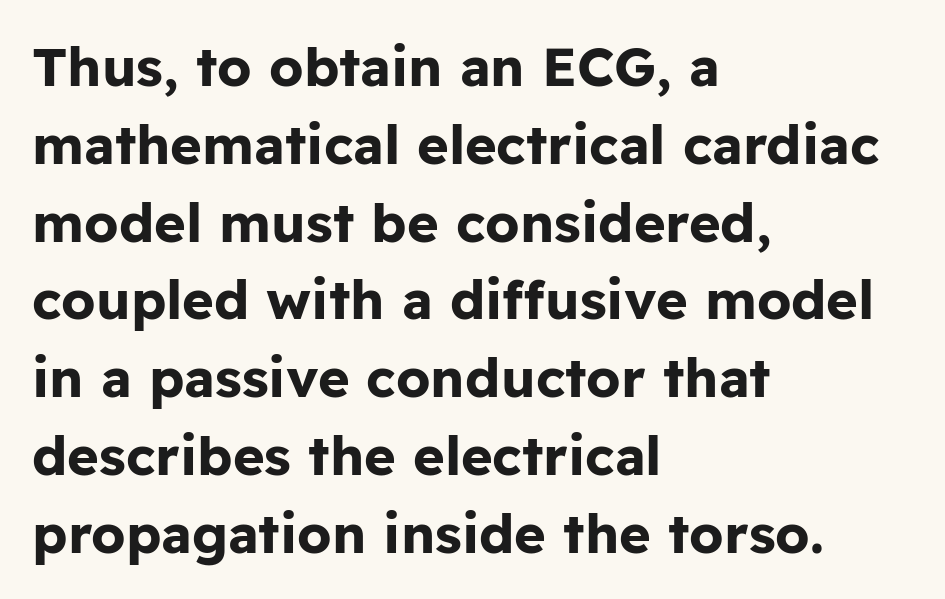
{"serif": "no", "italic": "no", "bold": "yes", "weight": "bold", "width": "normal", "stroke_contrast": "low", "x_height": "medium", "monospaced": "no", "underline": "no", "align": "left", "line_spacing": "normal", "line_spacing_ratio": 1.44, "letter_spacing": "normal", "letter_spacing_em": 0.0, "glyph_px": 54}
